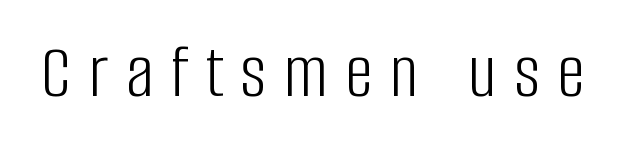
Q: Is the text bold? A: No.
Q: Is the text italic (slanted)? A: No, it is upright.
Q: Is the typeface a serif or a sans-serif typeface? A: Sans-serif.
Q: Is the text underlined? A: No.
Q: Is the spacing between letters normal or unusually wide? A: Unusually wide.
Q: Width (condensed, normal, or wide)? A: Condensed.
Q: Stroke contrast? A: Low.
Q: x-height? A: Large.
Q: Monospaced? A: No.
